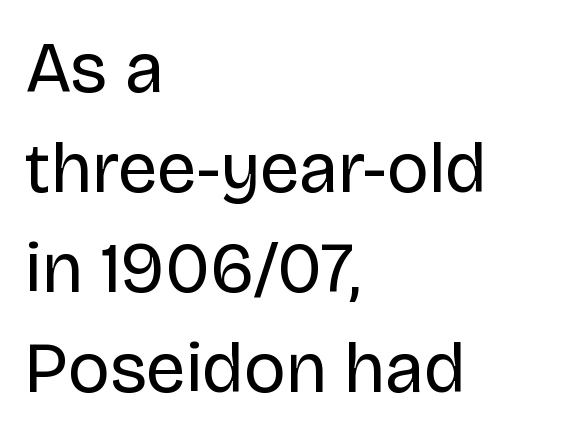
The image shows 71 px regular-weight sans-serif type, upright; set left-aligned, normal line spacing (1.41x), normal letter spacing, not underlined; low stroke contrast and a large x-height.
